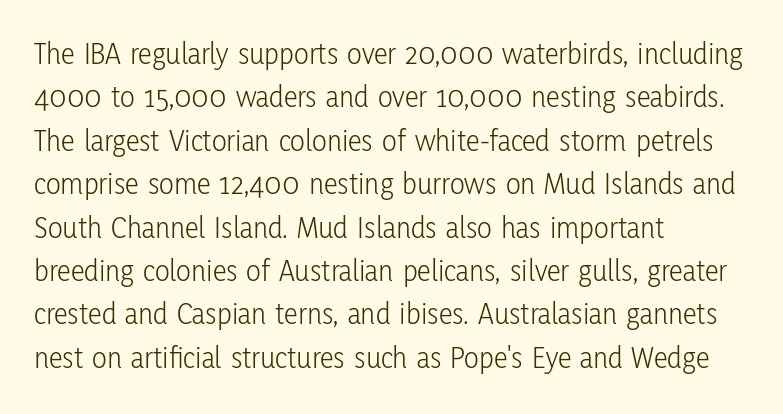
{"serif": "no", "italic": "no", "bold": "no", "weight": "light", "width": "condensed", "stroke_contrast": "low", "x_height": "medium", "monospaced": "no", "underline": "no", "align": "left", "line_spacing": "normal", "line_spacing_ratio": 1.4, "letter_spacing": "normal", "letter_spacing_em": 0.0, "glyph_px": 31}
